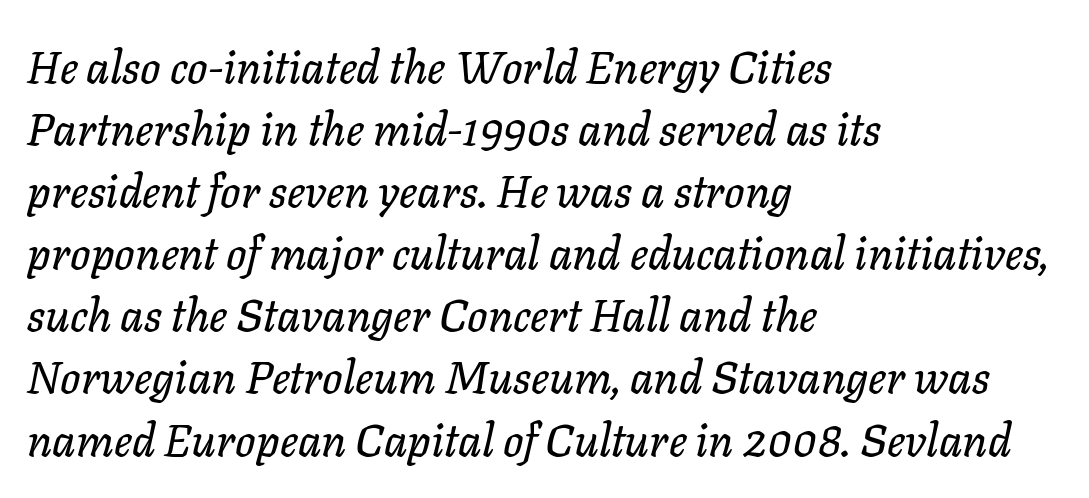
Compared with ordinary roman type, these characters are visibly tilted. Line starts are locked; line ends wander. Bare-footed words on every line. The passage shown is typed in a proportional face where columns would drift.
